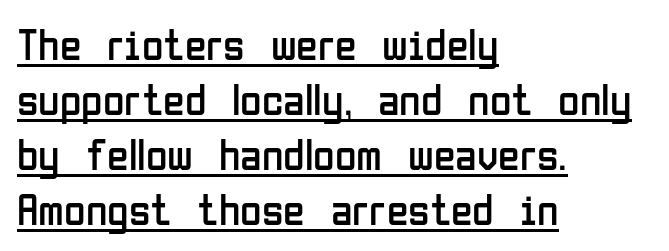
These lines keep a tight, regular rhythm from letter to letter. The passage shown is typed in a proportional face where columns would drift. What's the leading like? Ordinary, nothing unusual. This is not heavy type; no bold has been used. Somebody hit Ctrl+U on this one — the words are underlined.
